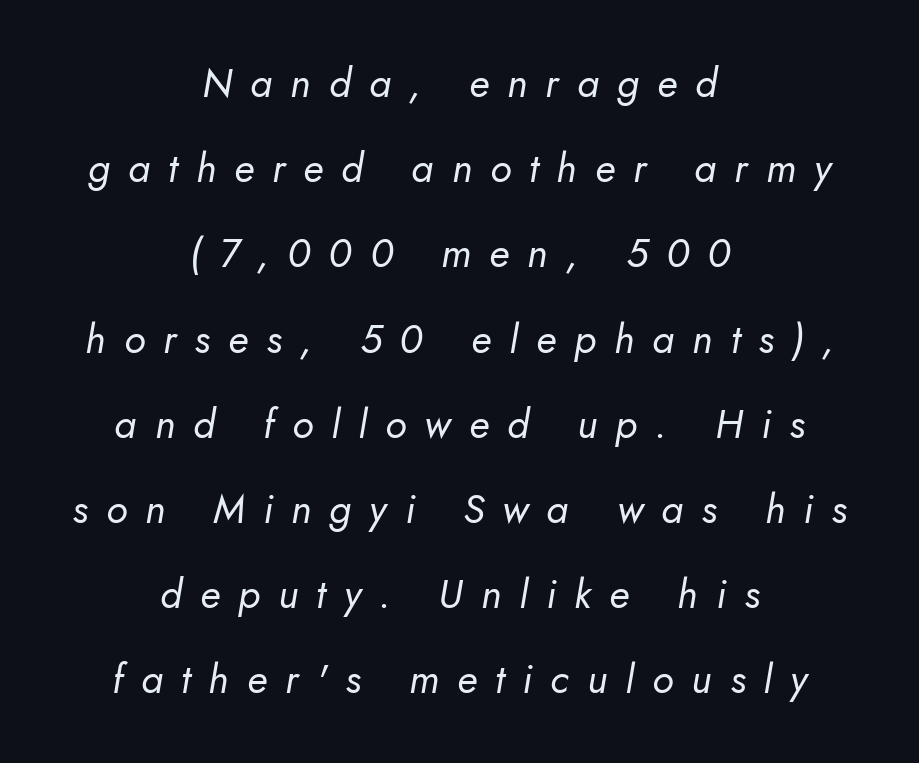
The face used here is proportionally spaced, like ordinary book or web type. This is oblique type, the kind used for emphasis or titles. Which margin do the lines hug? Neither — every line sits in the middle. Heft: none added — not bold.
